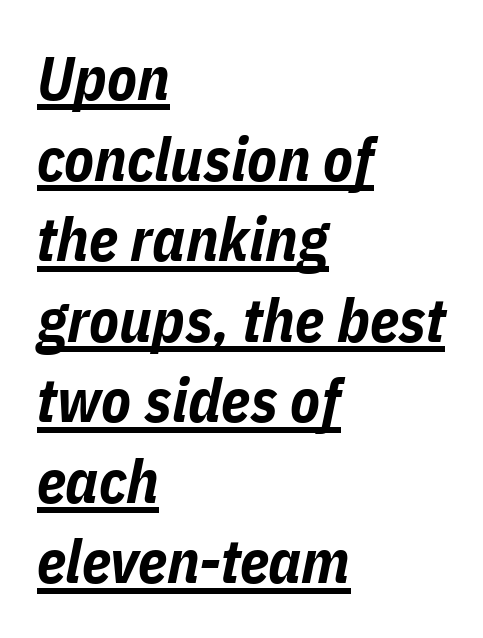
Short note: letters normally spaced. The passage is arranged the way most books set body copy — flush left. The passage shown is typed in a proportional face where columns would drift. Typesetter's note: full bold, strokes at maximum text heaviness. Descenders here cross a horizontal rule under the line.
